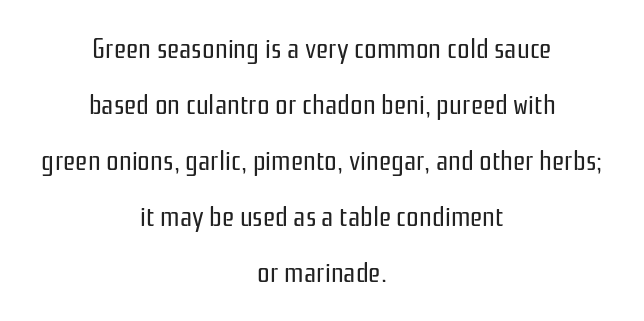
{"serif": "no", "italic": "no", "bold": "no", "weight": "regular", "width": "condensed", "stroke_contrast": "low", "x_height": "medium", "monospaced": "no", "underline": "no", "align": "center", "line_spacing": "loose", "line_spacing_ratio": 2.0, "letter_spacing": "normal", "letter_spacing_em": 0.0, "glyph_px": 28}
